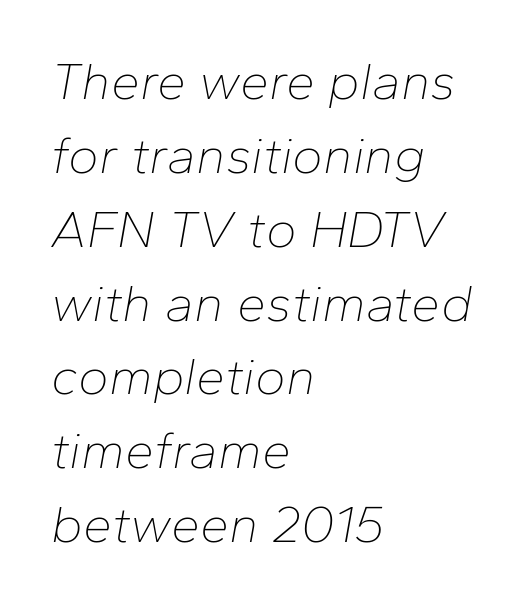
The image shows 52 px thin type, italic (leaning right); set left-aligned, normal line spacing (1.42x), normal letter spacing, not underlined; low stroke contrast and a medium x-height.
